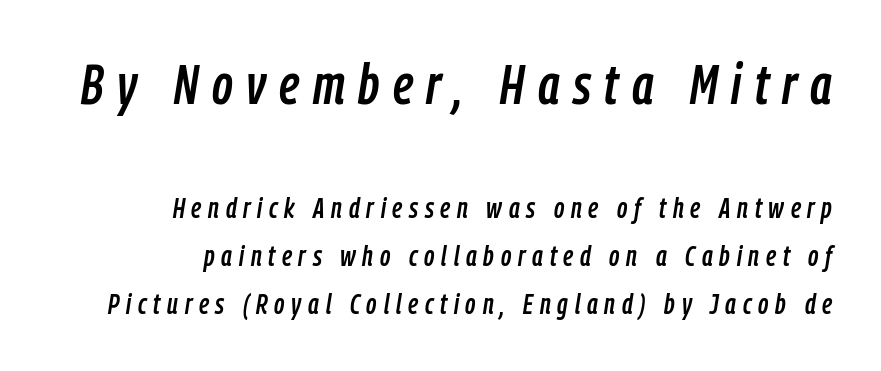
Varying glyph widths throughout — classic text-font behaviour. Here the glyphs are tracked loosely, breaking word shapes into spaced letters. The text carries the slant typical of an italic or oblique font. This rendering uses right alignment, leaving the left contour irregular. Visually, the top section dominates because its glyphs are scaled up. Underline: absent.
